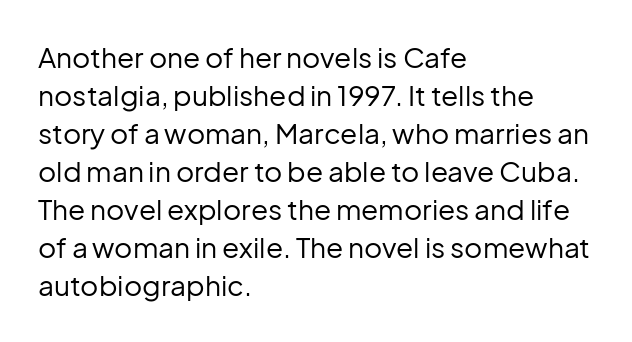
Q: Is the text bold? A: No.
Q: Is the text italic (slanted)? A: No, it is upright.
Q: Is the typeface a serif or a sans-serif typeface? A: Sans-serif.
Q: Is the text underlined? A: No.
Q: How is the paragraph aligned? A: Left-aligned.
Q: Is the spacing between letters normal or unusually wide? A: Normal.
Q: Is the spacing between lines tight, normal or loose? A: Normal.
Q: Width (condensed, normal, or wide)? A: Normal.
Q: Stroke contrast? A: Low.
Q: x-height? A: Medium.
Q: Monospaced? A: No.
